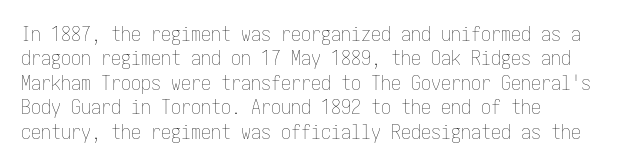
The image shows 20 px text type, upright; set left-aligned, line spacing 1.22x, normal letter spacing, not underlined.
